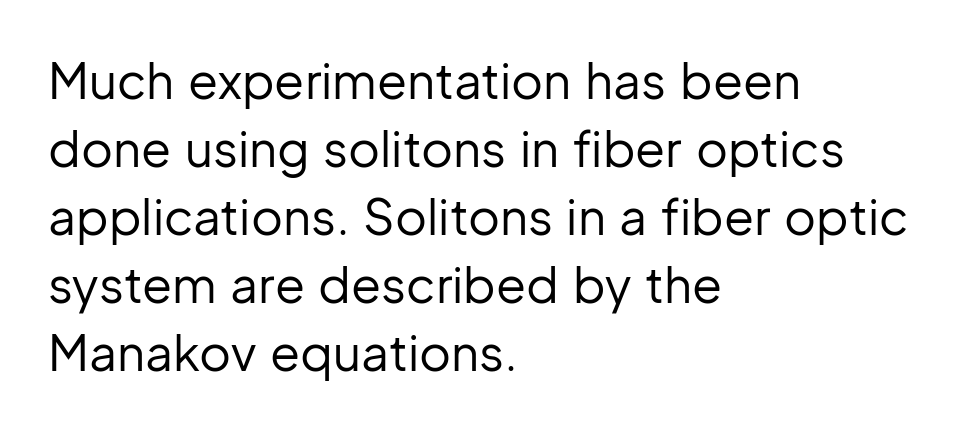
Line starts are locked; line ends wander. Words float on clear page, feet unadorned. Stroke thickness stays within the range of a standard reading face or lighter. Do the characters align in a grid? No, the font is proportional. The rendering uses a moderate line-height, typical for paragraphs.
